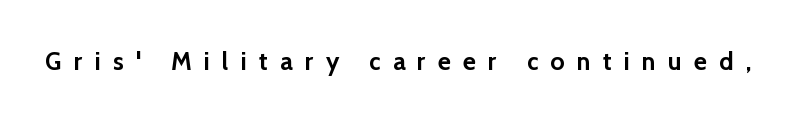
{"italic": "no", "bold": "yes", "underline": "no", "letter_spacing": "wide", "letter_spacing_em": 0.49, "glyph_px": 25}
